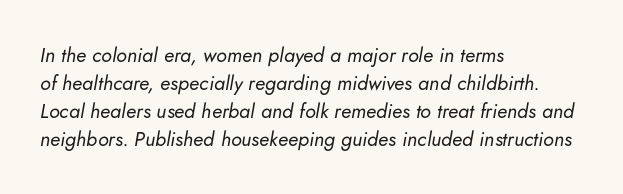
Q: Is the text bold? A: No.
Q: Is the text italic (slanted)? A: Yes, it leans right by about 5 degrees.
Q: Is the text underlined? A: No.
Q: How is the paragraph aligned? A: Left-aligned.
Q: Is the spacing between letters normal or unusually wide? A: Normal.
Q: Is the spacing between lines tight, normal or loose? A: Normal.
